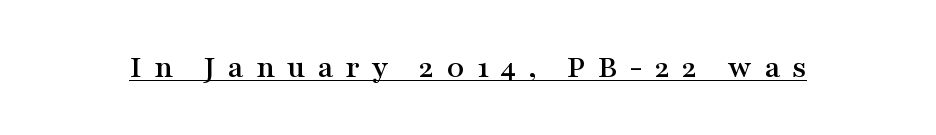
Q: Is the text italic (slanted)? A: No, it is upright.
Q: Is the typeface a serif or a sans-serif typeface? A: Serif.
Q: Is the text underlined? A: Yes.
Q: Is the spacing between letters normal or unusually wide? A: Unusually wide.
Q: Width (condensed, normal, or wide)? A: Wide.
Q: Stroke contrast? A: Medium.
Q: x-height? A: Medium.
Q: Monospaced? A: No.
